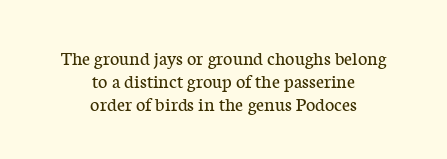
{"italic": "no", "bold": "no", "underline": "no", "align": "center", "line_spacing": "tight", "line_spacing_ratio": 1.14, "letter_spacing": "normal", "letter_spacing_em": 0.0, "glyph_px": 20}
